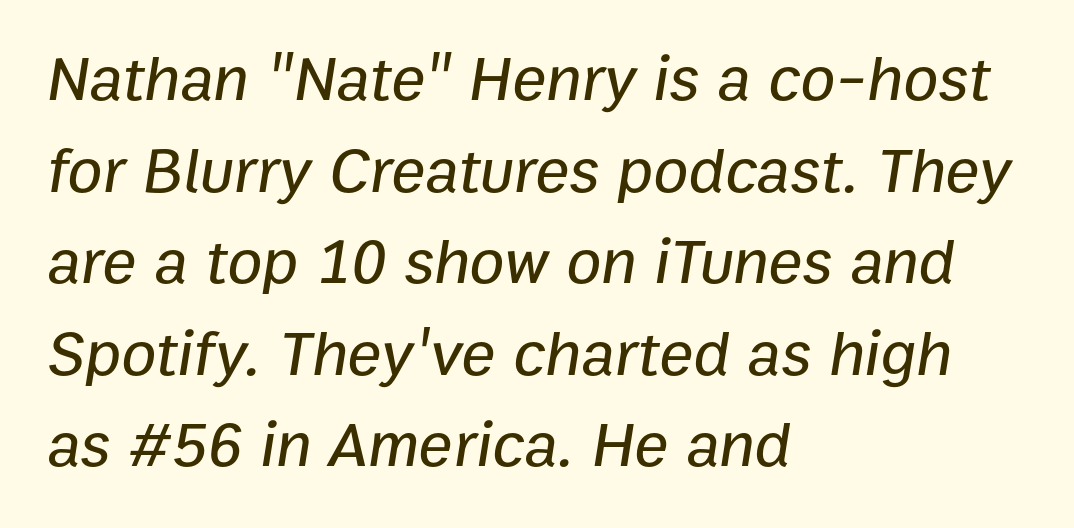
Q: Is the text italic (slanted)? A: Yes, it leans right by about 9 degrees.
Q: Is the text underlined? A: No.
Q: How is the paragraph aligned? A: Left-aligned.
Q: Is the spacing between letters normal or unusually wide? A: Normal.
Q: Is the spacing between lines tight, normal or loose? A: Normal.
Q: Width (condensed, normal, or wide)? A: Normal.
Q: Stroke contrast? A: Low.
Q: x-height? A: Medium.
Q: Monospaced? A: No.
